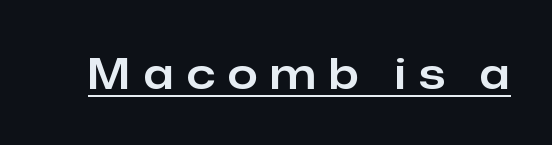
The image shows 43 px sans-serif type, upright; set unusually wide letter spacing (+0.31 em), underlined; low stroke contrast and a medium x-height.
